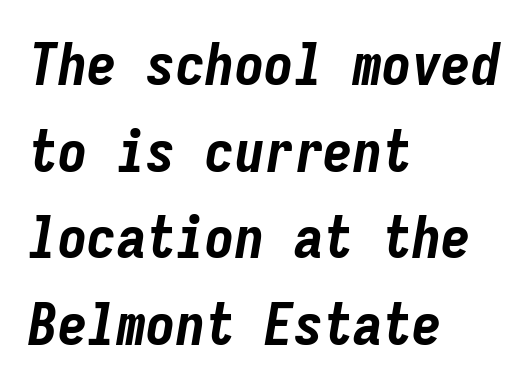
{"italic": "yes", "lean": "right", "slant_degrees": 9, "bold": "yes", "weight": "bold", "width": "condensed", "stroke_contrast": "low", "x_height": "medium", "monospaced": "yes", "underline": "no", "align": "left", "line_spacing": "normal", "line_spacing_ratio": 1.47, "letter_spacing": "normal", "letter_spacing_em": 0.0, "glyph_px": 59}
